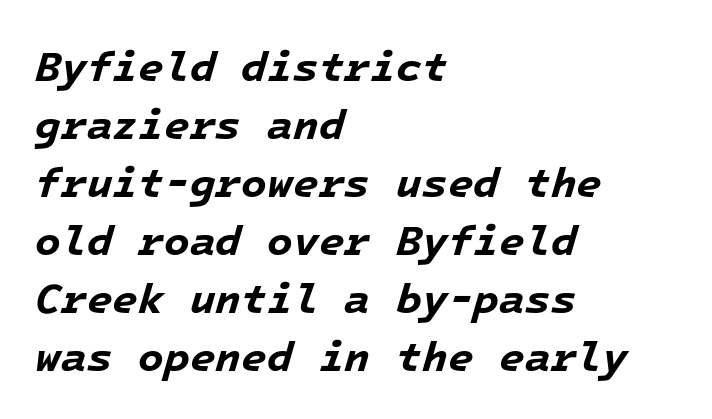
{"italic": "yes", "lean": "right", "slant_degrees": 16, "bold": "yes", "weight": "bold", "width": "normal", "stroke_contrast": "low", "x_height": "medium", "monospaced": "yes", "underline": "no", "align": "left", "line_spacing": "normal", "line_spacing_ratio": 1.38, "letter_spacing": "normal", "letter_spacing_em": 0.0, "glyph_px": 42}
